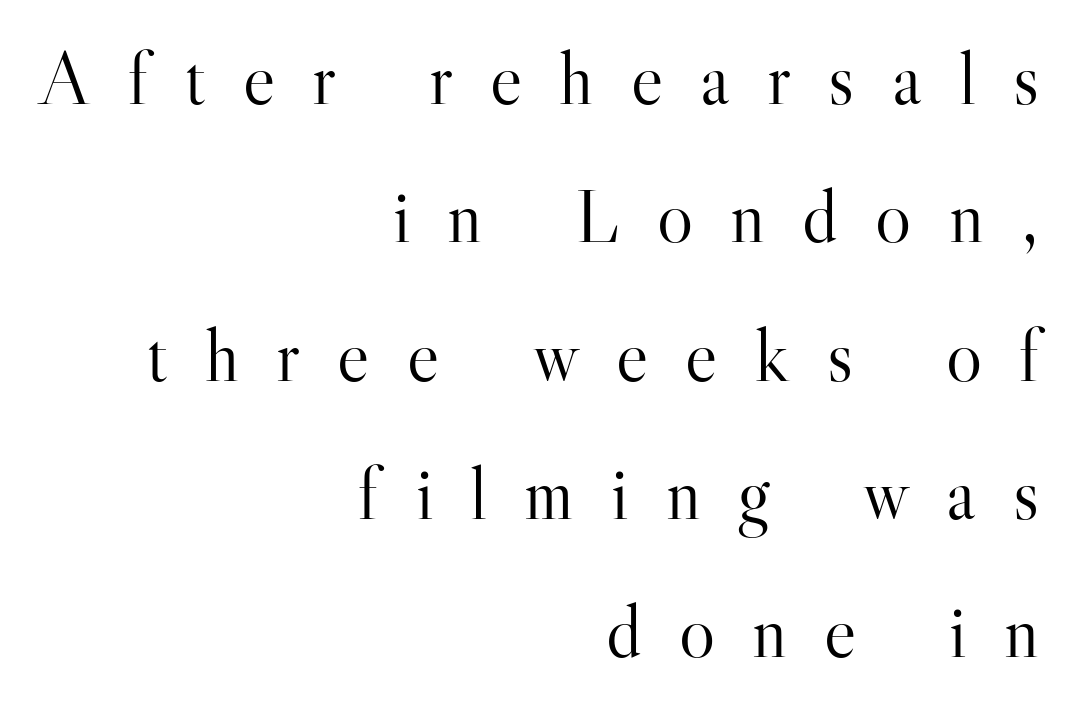
The image shows 76 px light serif type, upright; set right-aligned, line spacing 1.82x, unusually wide letter spacing (+0.49 em), not underlined; high stroke contrast and a small x-height.
